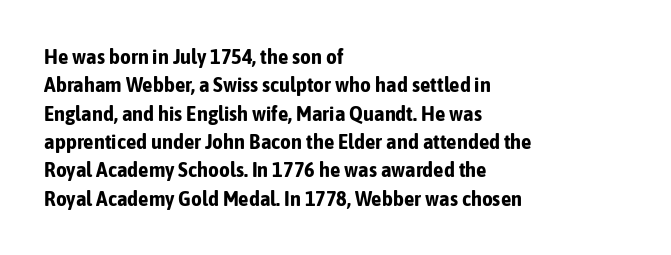
{"italic": "no", "bold": "yes", "underline": "no", "align": "left", "line_spacing": "normal", "line_spacing_ratio": 1.35, "letter_spacing": "normal", "letter_spacing_em": 0.0, "glyph_px": 21}
